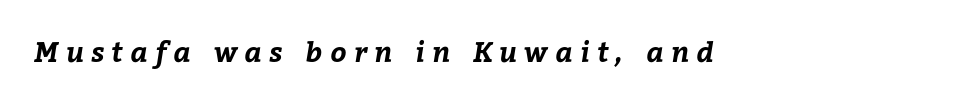
Q: Is the text bold? A: Yes.
Q: Is the text underlined? A: No.
Q: Is the spacing between letters normal or unusually wide? A: Unusually wide.
Q: Width (condensed, normal, or wide)? A: Normal.
Q: Stroke contrast? A: Low.
Q: x-height? A: Medium.
Q: Monospaced? A: No.
